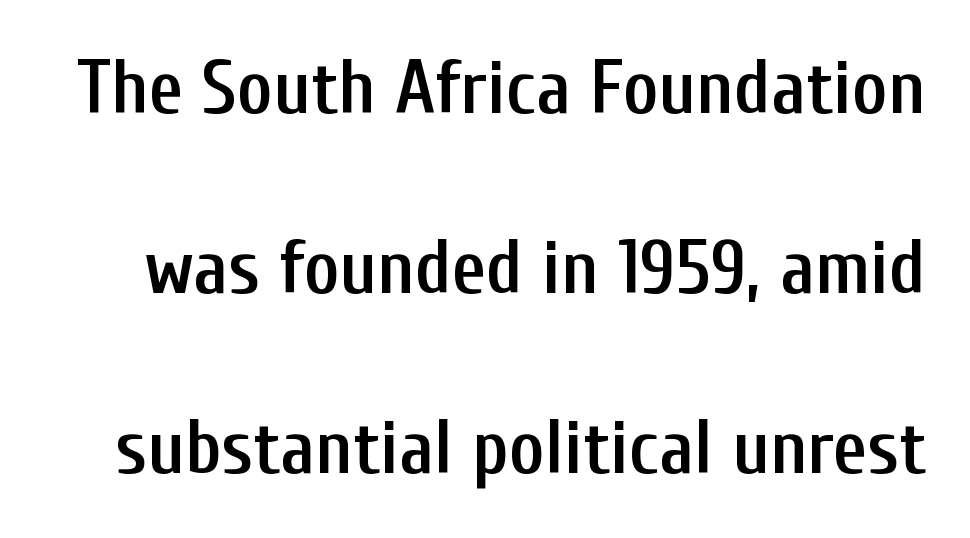
Note the varied advance widths — an 'i' is clearly narrower than an 'm'. You can tell it's not italic because the verticals are truly vertical. On the weight axis this lands at semibold, roughly 600. Descenders hang freely into open space. Between one letter and the next there's only the usual sliver of space. Does the leading feel generous? Absolutely, it's lavish.
